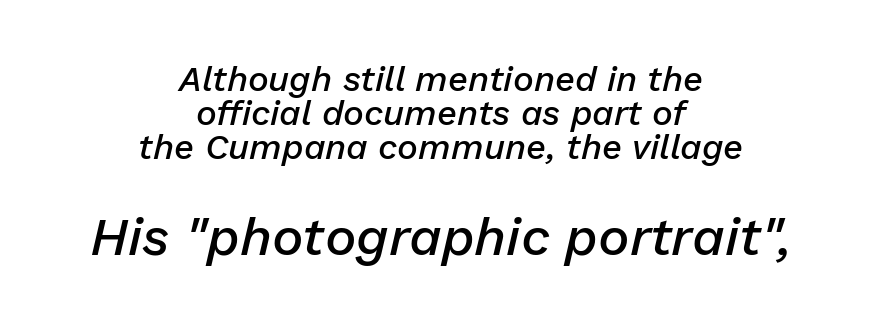
Looks like regular typesetting: each glyph gets only the width it needs. Inter-character spacing is left at the font's built-in metrics. A fair bit of extra ink — the face is semibold, not bold. Casual observation: everything's sitting right in the middle. No word sits above an underline. Type size steps up from the first block to the second.
